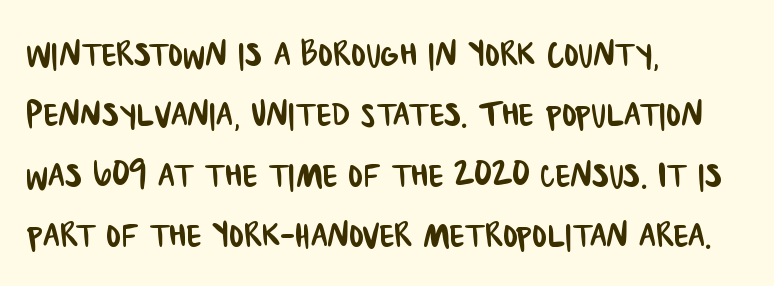
Q: Is the typeface a serif or a sans-serif typeface? A: Sans-serif.
Q: Is the text underlined? A: No.
Q: How is the paragraph aligned? A: Left-aligned.
Q: Is the spacing between letters normal or unusually wide? A: Normal.
Q: Is the spacing between lines tight, normal or loose? A: Normal.
Q: Width (condensed, normal, or wide)? A: Condensed.
Q: Stroke contrast? A: Low.
Q: x-height? A: Large.
Q: Monospaced? A: No.
